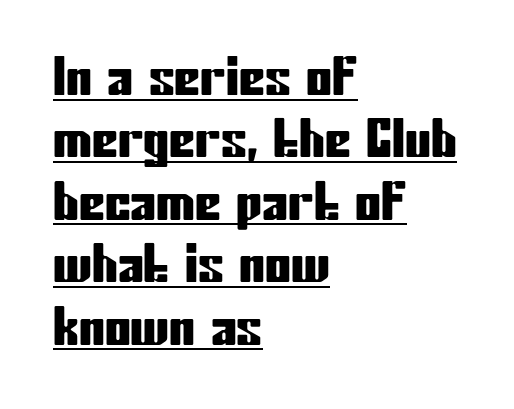
Q: Is the text italic (slanted)? A: No, it is upright.
Q: Is the typeface a serif or a sans-serif typeface? A: Sans-serif.
Q: Is the text underlined? A: Yes.
Q: How is the paragraph aligned? A: Left-aligned.
Q: Is the spacing between letters normal or unusually wide? A: Normal.
Q: Width (condensed, normal, or wide)? A: Condensed.
Q: Stroke contrast? A: Low.
Q: x-height? A: Medium.
Q: Monospaced? A: No.
